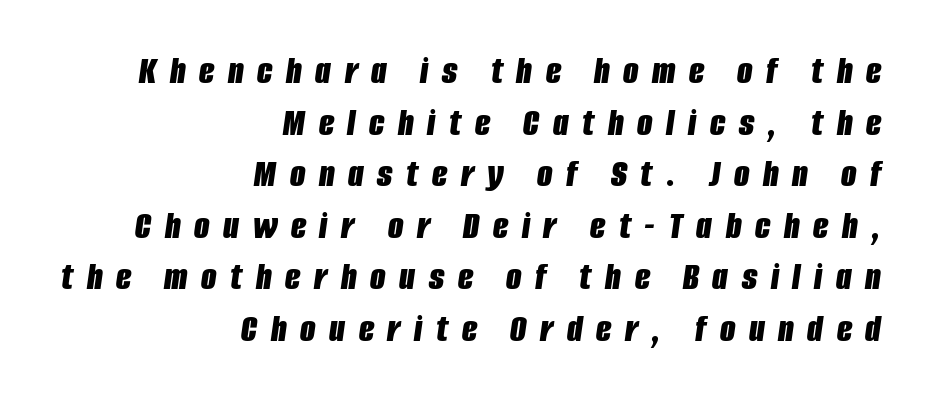
Weight: bold. Think of a printed novel: that variable character pitch is what you see here. The area under the type is left untouched. The tracking reads as deliberately expanded to a designer's eye. Horizontally, the lines are justified to the trailing edge only.
